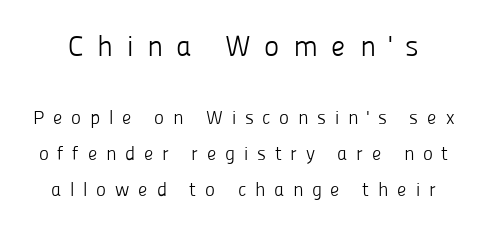
Q: Is the text bold? A: No.
Q: Is the text italic (slanted)? A: No, it is upright.
Q: Is the typeface a serif or a sans-serif typeface? A: Sans-serif.
Q: Is the text underlined? A: No.
Q: Is the spacing between letters normal or unusually wide? A: Unusually wide.
Q: Which block of text is set in a larger size, the first (top) or the second (bottom)? A: The first (top) one.
Q: Width (condensed, normal, or wide)? A: Normal.
Q: Stroke contrast? A: Low.
Q: x-height? A: Medium.
Q: Monospaced? A: No.
